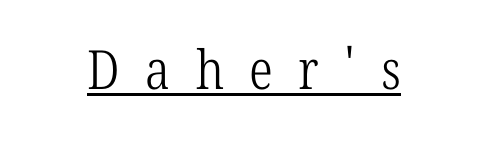
Quick note: not italic, upright. Compared with a typical body face, this is equally light or lighter still. Both edges are ragged and mirror each other, which tells us the setting is centered. Caption: expanded tracking, letters set apart.
